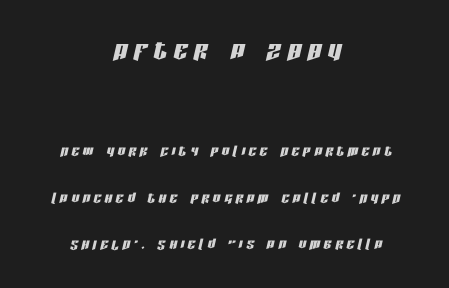
{"italic": "yes", "lean": "right", "slant_degrees": 13, "width": "condensed", "stroke_contrast": "low", "x_height": "large", "monospaced": "no", "underline": "no", "align": "center", "line_spacing": "loose", "line_spacing_ratio": 2.46, "larger_block": "first", "size_ratio": 1.79, "glyph_px": 34}
